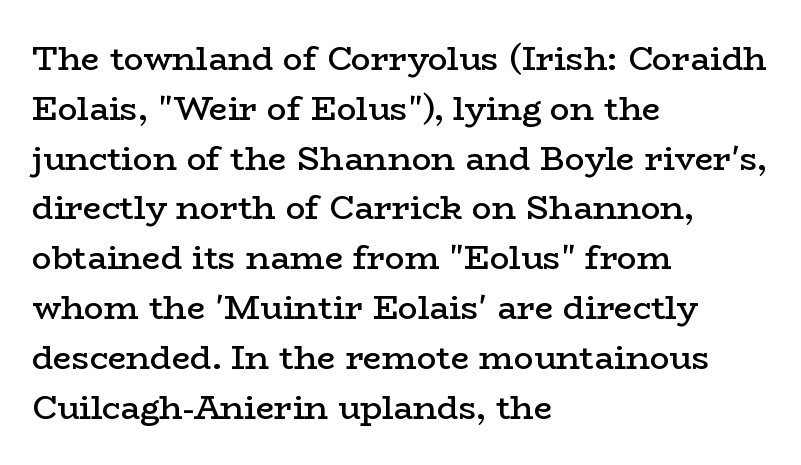
{"serif": "yes", "italic": "no", "bold": "semi", "weight": "semibold", "width": "wide", "stroke_contrast": "low", "x_height": "medium", "monospaced": "no", "underline": "no", "align": "left", "line_spacing": "normal", "line_spacing_ratio": 1.51, "letter_spacing": "normal", "letter_spacing_em": 0.0, "glyph_px": 33}
